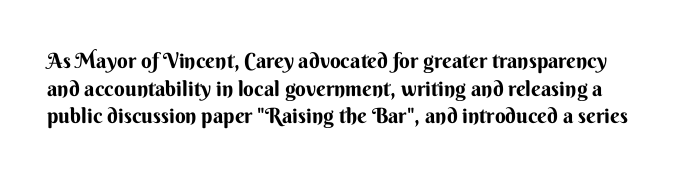
{"italic": "no", "bold": "yes", "underline": "no", "line_spacing": "normal", "line_spacing_ratio": 1.32, "letter_spacing": "normal", "letter_spacing_em": 0.0, "glyph_px": 21}
